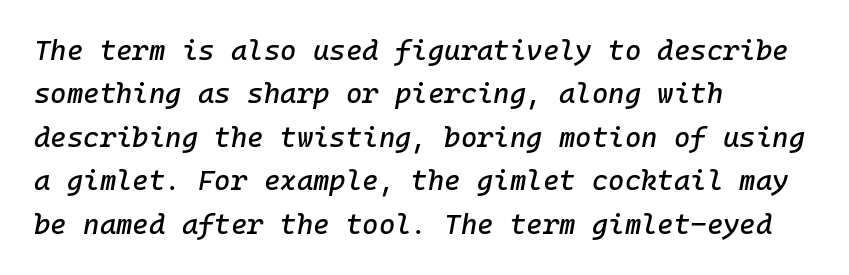
The image shows 28 px text type, italic (leaning right); set left-aligned, normal line spacing (1.55x), normal letter spacing, not underlined; low stroke contrast and a medium x-height.
